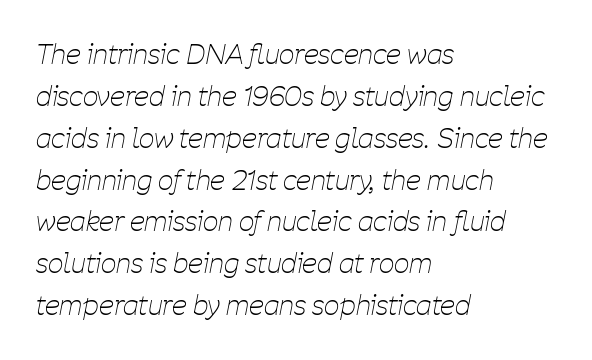
The image shows 27 px text type, italic (leaning right); set left-aligned, normal line spacing (1.55x), normal letter spacing, not underlined.
